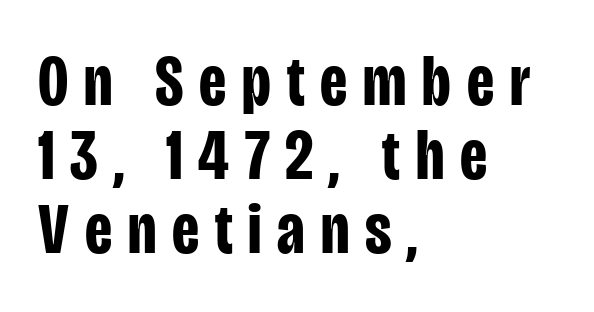
{"serif": "no", "italic": "no", "bold": "yes", "weight": "bold", "width": "condensed", "stroke_contrast": "low", "x_height": "large", "monospaced": "no", "underline": "no", "align": "left", "line_spacing": "tight", "line_spacing_ratio": 1.03, "letter_spacing": "wide", "letter_spacing_em": 0.22, "glyph_px": 72}
